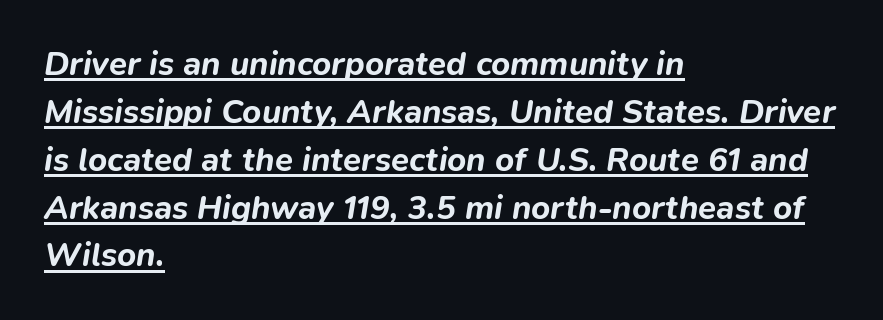
Compared with ordinary roman type, these characters are visibly tilted. Stroke thickness is high; the sample reads as a true bold. Check the space under the baseline: a stroke is drawn there. Here the designer chose a conventional face with non-uniform glyph widths. Horizontal bands of white between lines are of average thickness. The ragged edge is on the right, which tells us the setting is flush left.
